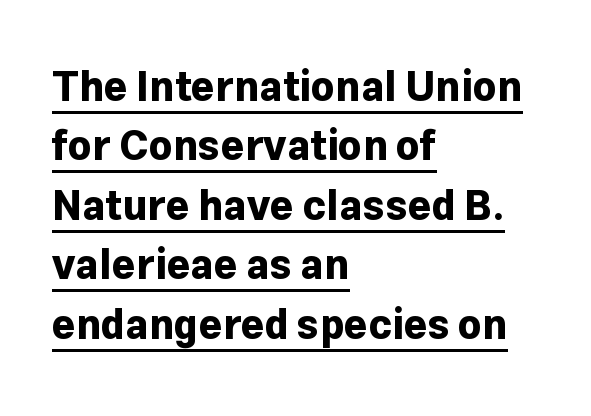
Q: Is the text bold? A: Yes.
Q: Is the text italic (slanted)? A: No, it is upright.
Q: Is the typeface a serif or a sans-serif typeface? A: Sans-serif.
Q: Is the text underlined? A: Yes.
Q: How is the paragraph aligned? A: Left-aligned.
Q: Is the spacing between letters normal or unusually wide? A: Normal.
Q: Is the spacing between lines tight, normal or loose? A: Normal.
Q: Width (condensed, normal, or wide)? A: Normal.
Q: Stroke contrast? A: Low.
Q: x-height? A: Medium.
Q: Monospaced? A: No.
